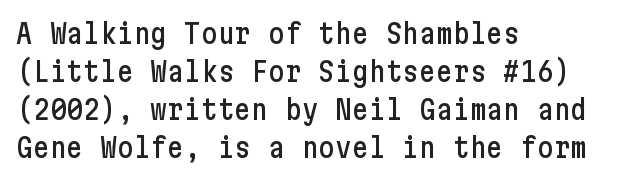
The image shows 28 px condensed sans-serif type, upright; set left-aligned, normal line spacing (1.36x), normal letter spacing, not underlined; low stroke contrast and a medium x-height.
